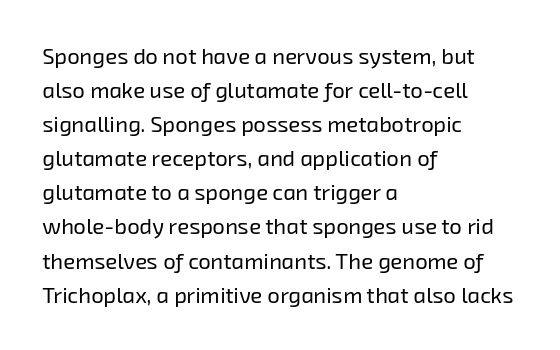
Q: Is the text bold? A: No.
Q: Is the text underlined? A: No.
Q: How is the paragraph aligned? A: Left-aligned.
Q: Is the spacing between letters normal or unusually wide? A: Normal.
Q: Is the spacing between lines tight, normal or loose? A: Normal.
